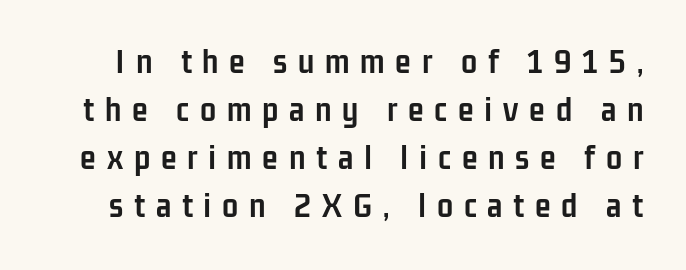
{"serif": "no", "italic": "no", "bold": "yes", "weight": "semibold", "width": "condensed", "stroke_contrast": "low", "x_height": "medium", "monospaced": "no", "underline": "no", "line_spacing": "normal", "line_spacing_ratio": 1.33, "letter_spacing": "wide", "letter_spacing_em": 0.3, "glyph_px": 36}
